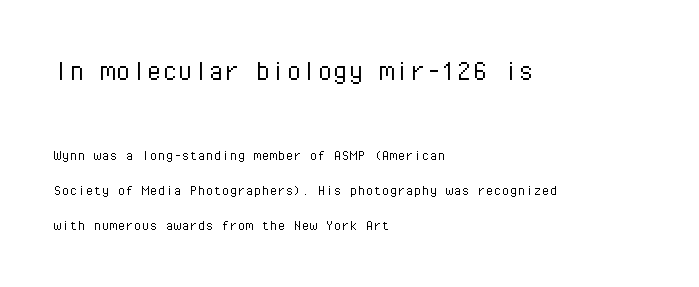
{"serif": "no", "italic": "no", "bold": "no", "weight": "light", "width": "normal", "stroke_contrast": "low", "x_height": "medium", "monospaced": "yes", "underline": "no", "align": "left", "line_spacing": "loose", "line_spacing_ratio": 2.19, "letter_spacing": "normal", "letter_spacing_em": 0.0, "larger_block": "first", "size_ratio": 1.94, "glyph_px": 31}
